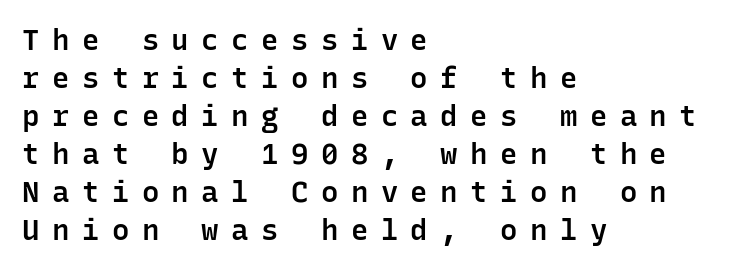
The image shows 29 px semibold sans-serif type, upright, monospaced; set left-aligned, normal line spacing (1.31x), unusually wide letter spacing (+0.43 em), not underlined; low stroke contrast and a medium x-height.
